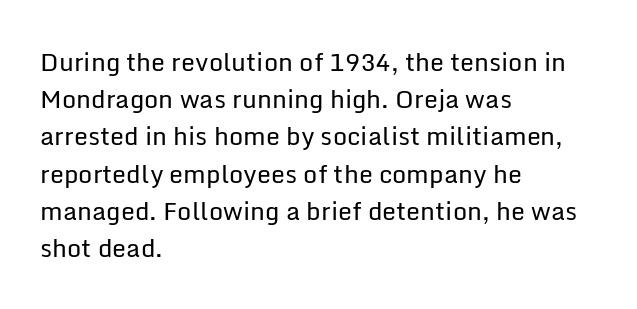
Q: Is the text bold? A: No.
Q: Is the text italic (slanted)? A: No, it is upright.
Q: Is the text underlined? A: No.
Q: How is the paragraph aligned? A: Left-aligned.
Q: Is the spacing between letters normal or unusually wide? A: Normal.
Q: Is the spacing between lines tight, normal or loose? A: Normal.
